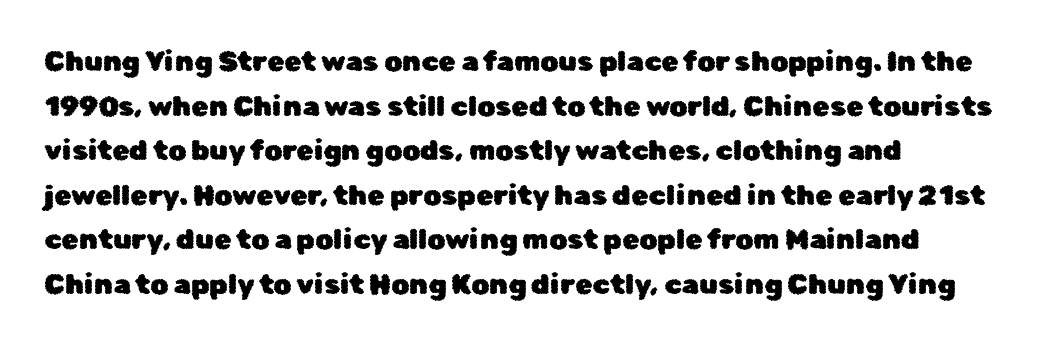
Q: Is the text italic (slanted)? A: No, it is upright.
Q: Is the typeface a serif or a sans-serif typeface? A: Sans-serif.
Q: Is the text underlined? A: No.
Q: How is the paragraph aligned? A: Left-aligned.
Q: Is the spacing between letters normal or unusually wide? A: Normal.
Q: Is the spacing between lines tight, normal or loose? A: Normal.
Q: Width (condensed, normal, or wide)? A: Normal.
Q: Stroke contrast? A: Low.
Q: x-height? A: Medium.
Q: Monospaced? A: No.
